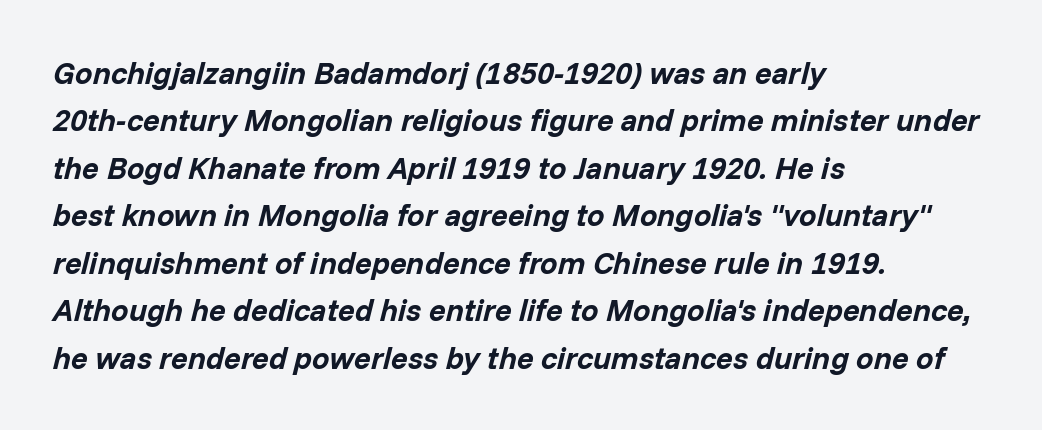
{"italic": "yes", "lean": "right", "slant_degrees": 14, "bold": "yes", "weight": "bold", "width": "normal", "stroke_contrast": "low", "x_height": "medium", "monospaced": "no", "underline": "no", "align": "left", "line_spacing": "normal", "line_spacing_ratio": 1.53, "letter_spacing": "normal", "letter_spacing_em": 0.0, "glyph_px": 31}
